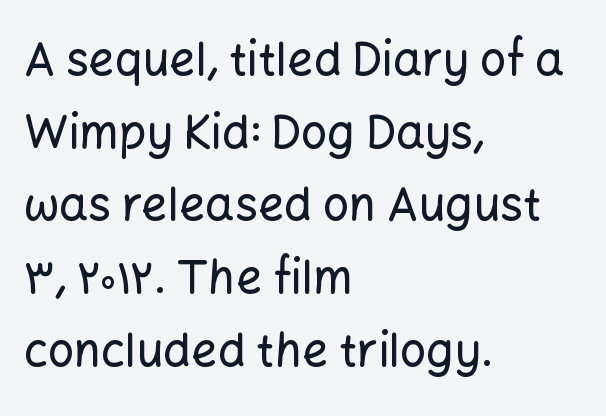
The image shows 46 px sans-serif type, upright; set left-aligned, normal line spacing (1.58x), normal letter spacing, not underlined; low stroke contrast and a medium x-height.
